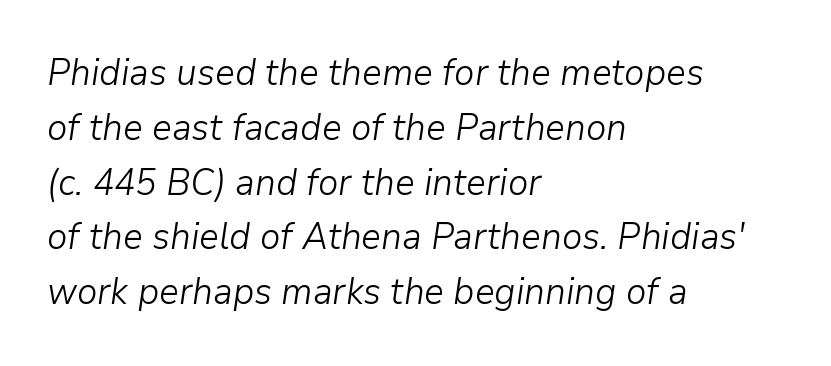
{"italic": "yes", "lean": "right", "slant_degrees": 9, "bold": "no", "weight": "light", "width": "normal", "stroke_contrast": "low", "x_height": "medium", "monospaced": "no", "underline": "no", "align": "left", "line_spacing": "normal", "line_spacing_ratio": 1.48, "letter_spacing": "normal", "letter_spacing_em": 0.0, "glyph_px": 37}
